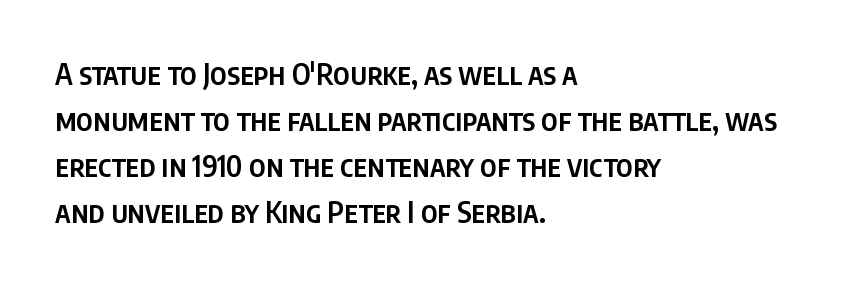
Q: Is the text bold? A: Semi-bold.
Q: Is the text italic (slanted)? A: No, it is upright.
Q: Is the typeface a serif or a sans-serif typeface? A: Sans-serif.
Q: Is the text underlined? A: No.
Q: How is the paragraph aligned? A: Left-aligned.
Q: Is the spacing between letters normal or unusually wide? A: Normal.
Q: Is the spacing between lines tight, normal or loose? A: Normal.
Q: Width (condensed, normal, or wide)? A: Condensed.
Q: Stroke contrast? A: Low.
Q: x-height? A: Large.
Q: Monospaced? A: No.
